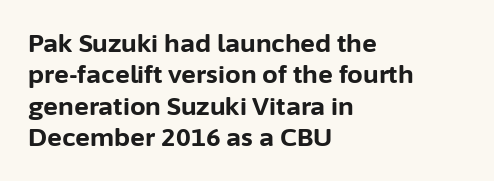
{"italic": "no", "bold": "yes", "underline": "no", "align": "left", "line_spacing": "normal", "line_spacing_ratio": 1.26, "letter_spacing": "normal", "letter_spacing_em": 0.0, "glyph_px": 25}
